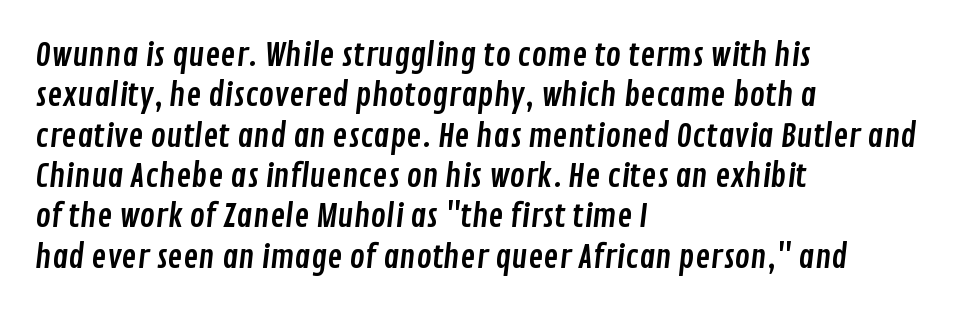
Q: Is the typeface a serif or a sans-serif typeface? A: Sans-serif.
Q: Is the text underlined? A: No.
Q: How is the paragraph aligned? A: Left-aligned.
Q: Is the spacing between letters normal or unusually wide? A: Normal.
Q: Is the spacing between lines tight, normal or loose? A: Normal.
Q: Width (condensed, normal, or wide)? A: Condensed.
Q: Stroke contrast? A: Low.
Q: x-height? A: Medium.
Q: Monospaced? A: No.
